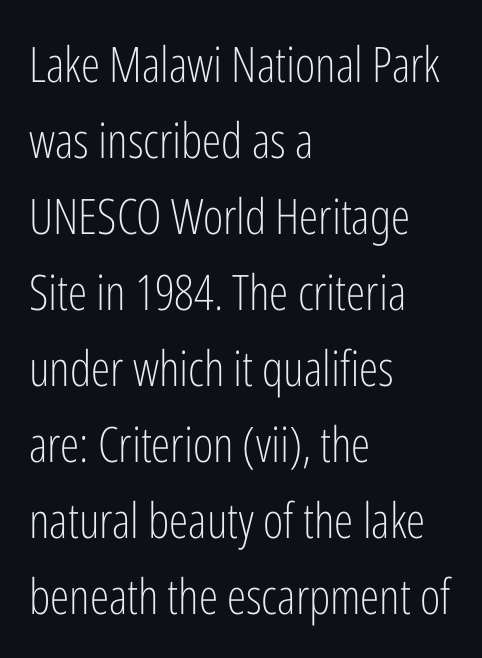
Letter spacing: default. A classic flush-left, rag-right setting is used for this passage. This block has exactly the height ordinary leading produces. The letters carry no serifs — their stems end cleanly without finishing strokes.
